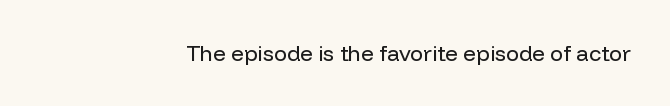
The image shows 22 px text type, upright; set normal letter spacing, not underlined.
